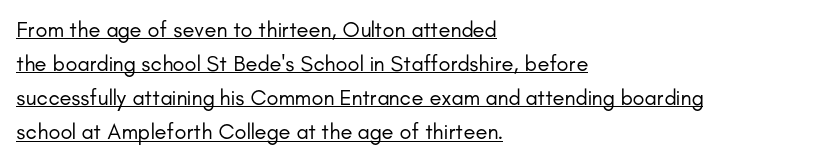
The image shows 22 px text type, upright; set left-aligned, normal line spacing (1.55x), normal letter spacing, underlined.
